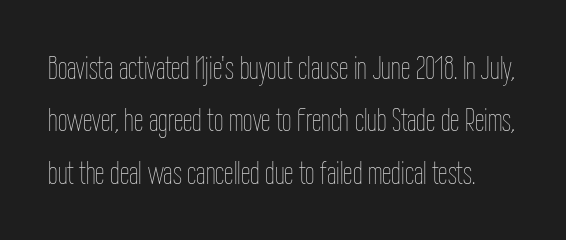
The image shows 34 px thin, condensed type, upright; set normal line spacing (1.54x), normal letter spacing, not underlined; low stroke contrast and a medium x-height.
